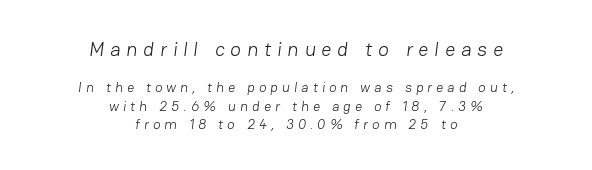
{"bold": "no", "underline": "no", "align": "center", "line_spacing": "normal", "line_spacing_ratio": 1.31, "letter_spacing": "wide", "letter_spacing_em": 0.29, "larger_block": "first", "size_ratio": 1.43, "glyph_px": 20}
